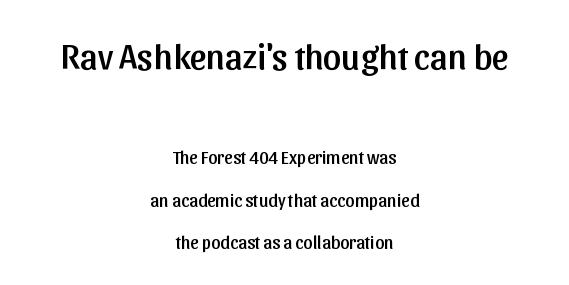
Nothing sits at the stroke ends, so this counts as sans-serif. You could not count columns in this text — the font is proportionally spaced. The specimen omits any rule beneath the text block's lines. In terms of posture, this sample is upright. Characters follow at the spacing the type designer built in. Reading top to bottom, the characters get smaller at the block break.
